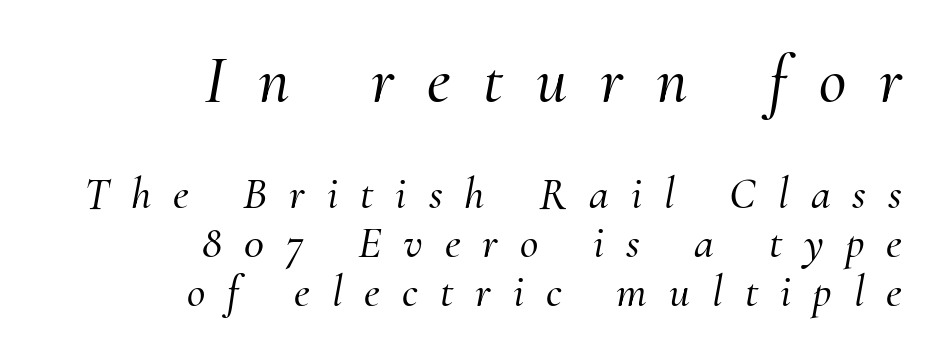
{"serif": "yes", "italic": "yes", "lean": "right", "slant_degrees": 10, "width": "normal", "stroke_contrast": "medium", "x_height": "small", "monospaced": "no", "underline": "no", "align": "right", "line_spacing": "tight", "line_spacing_ratio": 1.09, "letter_spacing": "wide", "letter_spacing_em": 0.49, "larger_block": "first", "size_ratio": 1.49, "glyph_px": 67}
